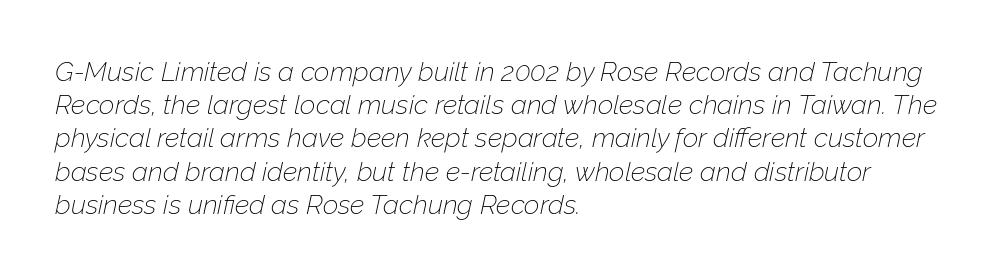
{"italic": "yes", "lean": "right", "slant_degrees": 12, "bold": "no", "underline": "no", "align": "left", "line_spacing_ratio": 1.23, "letter_spacing": "normal", "letter_spacing_em": 0.0, "glyph_px": 27}
